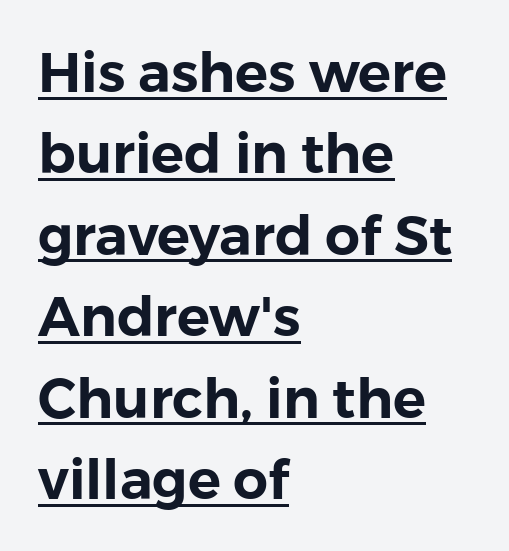
The image shows 55 px sans-serif type, upright; set left-aligned, normal line spacing (1.48x), normal letter spacing, underlined; a medium x-height.
